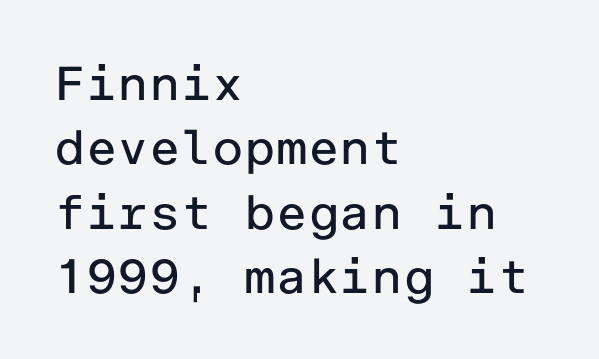
The image shows 48 px regular-weight sans-serif type, upright; set left-aligned, normal line spacing (1.34x), normal letter spacing, not underlined; low stroke contrast and a medium x-height.
